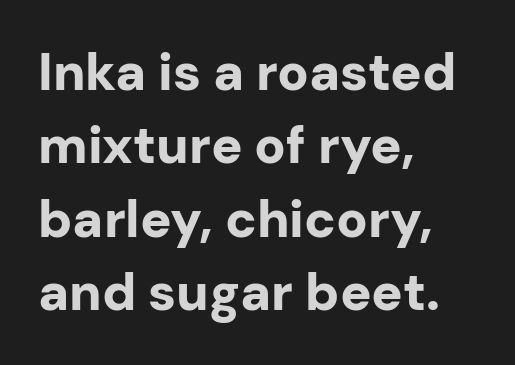
{"serif": "no", "italic": "no", "bold": "yes", "weight": "bold", "width": "normal", "stroke_contrast": "low", "x_height": "medium", "monospaced": "no", "underline": "no", "align": "left", "line_spacing": "normal", "line_spacing_ratio": 1.41, "letter_spacing": "normal", "letter_spacing_em": 0.0, "glyph_px": 52}
